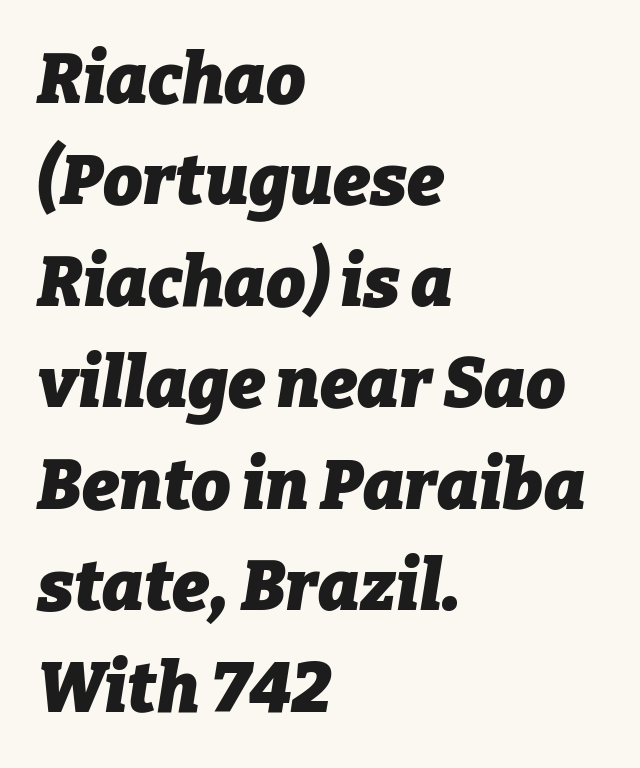
The image shows 70 px heavy type, italic (leaning right); set left-aligned, normal line spacing (1.45x), normal letter spacing, not underlined; low stroke contrast and a medium x-height.
